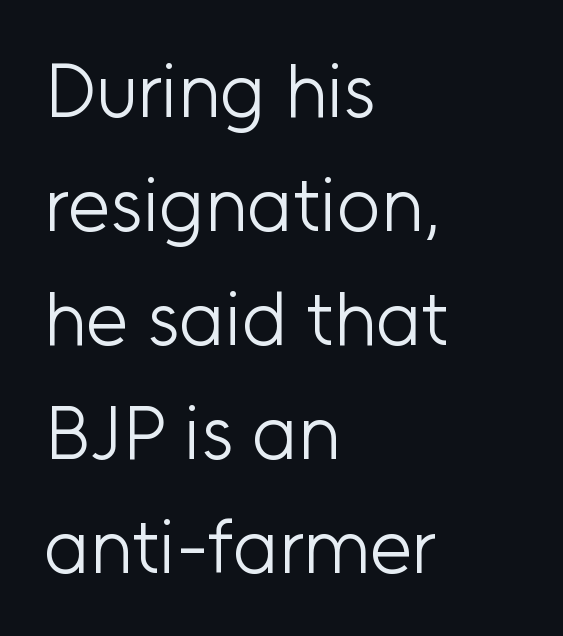
{"serif": "no", "italic": "no", "bold": "no", "weight": "light", "width": "normal", "stroke_contrast": "low", "x_height": "medium", "monospaced": "no", "underline": "no", "align": "left", "line_spacing": "normal", "line_spacing_ratio": 1.5, "letter_spacing": "normal", "letter_spacing_em": 0.0, "glyph_px": 76}
